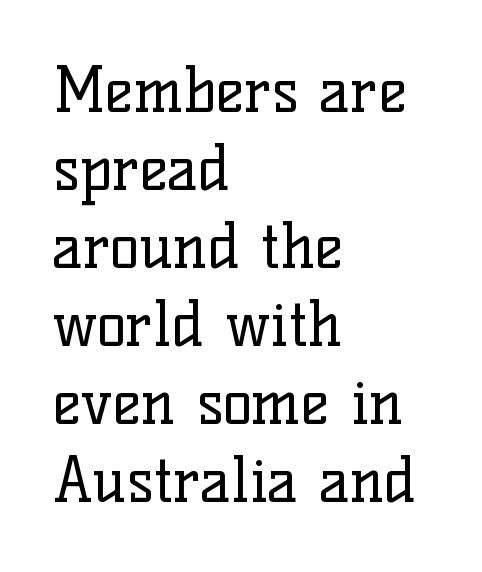
The image shows 61 px regular-weight serif type, upright; set left-aligned, normal line spacing (1.28x), normal letter spacing, not underlined; low stroke contrast and a medium x-height.
